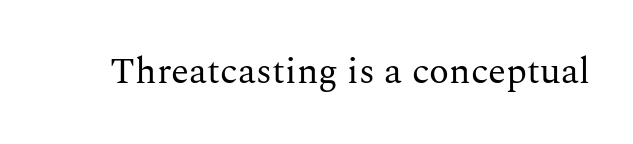
Inter-character spacing is left at the font's built-in metrics. Here the designer chose a conventional face with non-uniform glyph widths. The text was rendered using a seriffed face with decorative stroke endings. The lettering stays uniformly vertical, giving the passage a roman look. Bold? No — there's no thickening of the strokes.
